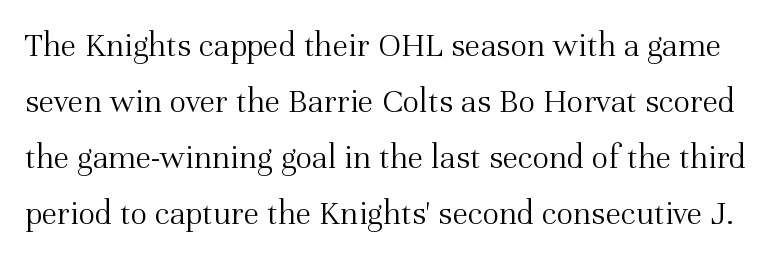
Q: Is the text bold? A: No.
Q: Is the text italic (slanted)? A: No, it is upright.
Q: Is the typeface a serif or a sans-serif typeface? A: Serif.
Q: Is the text underlined? A: No.
Q: Is the spacing between letters normal or unusually wide? A: Normal.
Q: Is the spacing between lines tight, normal or loose? A: Normal.
Q: Width (condensed, normal, or wide)? A: Normal.
Q: Stroke contrast? A: Medium.
Q: x-height? A: Medium.
Q: Monospaced? A: No.
